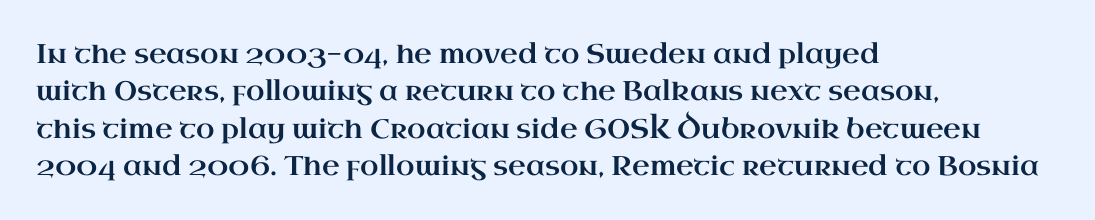
{"italic": "no", "underline": "no", "align": "left", "line_spacing": "normal", "line_spacing_ratio": 1.38, "letter_spacing": "normal", "letter_spacing_em": 0.0, "glyph_px": 27}
